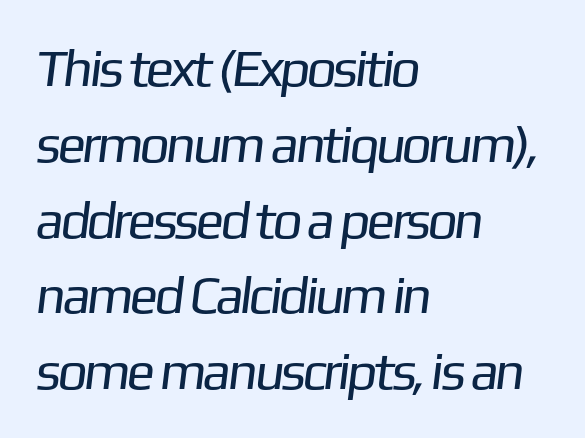
Q: Is the text bold? A: No.
Q: Is the typeface a serif or a sans-serif typeface? A: Sans-serif.
Q: Is the text underlined? A: No.
Q: How is the paragraph aligned? A: Left-aligned.
Q: Is the spacing between letters normal or unusually wide? A: Normal.
Q: Is the spacing between lines tight, normal or loose? A: Normal.
Q: Width (condensed, normal, or wide)? A: Normal.
Q: Stroke contrast? A: Low.
Q: x-height? A: Medium.
Q: Monospaced? A: No.
